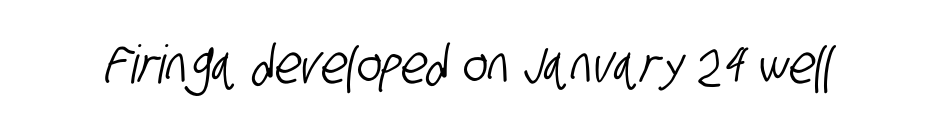
{"serif": "no", "width": "condensed", "stroke_contrast": "low", "x_height": "large", "monospaced": "no", "underline": "no", "letter_spacing": "normal", "letter_spacing_em": 0.0, "glyph_px": 53}
